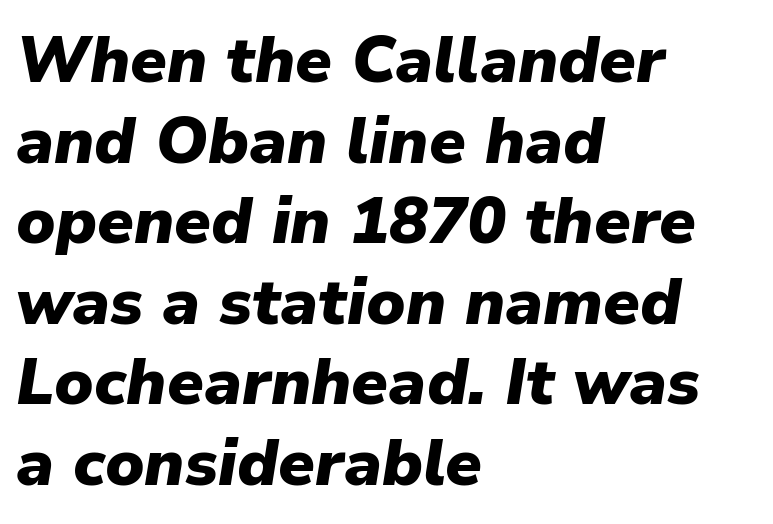
Q: Is the text bold? A: Yes.
Q: Is the text italic (slanted)? A: Yes, it leans right by about 9 degrees.
Q: Is the text underlined? A: No.
Q: How is the paragraph aligned? A: Left-aligned.
Q: Is the spacing between letters normal or unusually wide? A: Normal.
Q: Width (condensed, normal, or wide)? A: Normal.
Q: Stroke contrast? A: Low.
Q: x-height? A: Medium.
Q: Monospaced? A: No.
